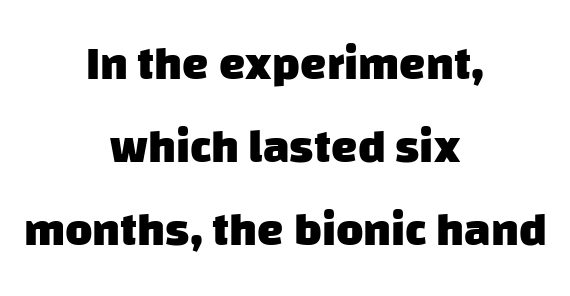
{"serif": "no", "bold": "yes", "weight": "heavy", "width": "normal", "stroke_contrast": "low", "x_height": "large", "monospaced": "no", "underline": "no", "align": "center", "line_spacing_ratio": 1.77, "letter_spacing": "normal", "letter_spacing_em": 0.0, "glyph_px": 47}
